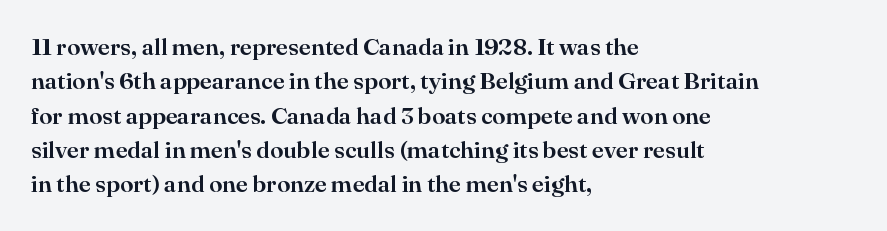
The rows are spaced the way most documents space them. Italic: no, the glyphs are upright roman. Reading down the block, your eye returns to a fixed left position each line. The words here are not underlined. Nothing unusual about the tracking: characters are spaced as the font intends.
